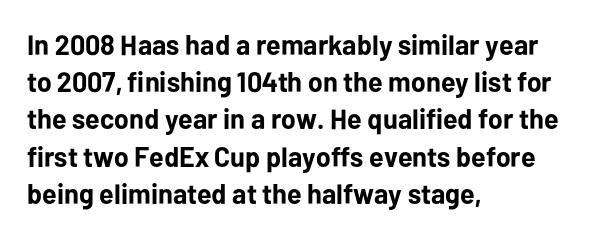
{"serif": "no", "italic": "no", "bold": "yes", "weight": "bold", "width": "normal", "stroke_contrast": "low", "x_height": "medium", "monospaced": "no", "underline": "no", "align": "left", "line_spacing": "normal", "line_spacing_ratio": 1.33, "letter_spacing": "normal", "letter_spacing_em": 0.0, "glyph_px": 28}
